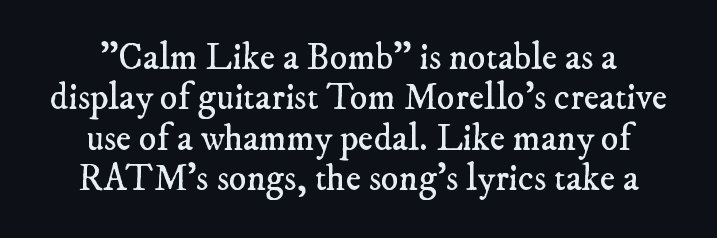
Q: Is the text bold? A: No.
Q: Is the typeface a serif or a sans-serif typeface? A: Serif.
Q: Is the text underlined? A: No.
Q: How is the paragraph aligned? A: Centered.
Q: Is the spacing between letters normal or unusually wide? A: Normal.
Q: Is the spacing between lines tight, normal or loose? A: Tight.
Q: Width (condensed, normal, or wide)? A: Normal.
Q: Stroke contrast? A: Low.
Q: x-height? A: Small.
Q: Monospaced? A: No.
